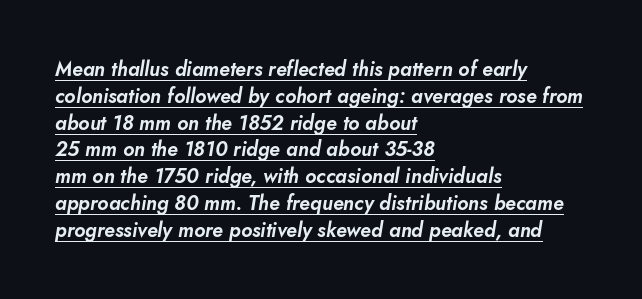
{"italic": "yes", "lean": "right", "slant_degrees": 10, "underline": "yes", "align": "left", "line_spacing": "normal", "line_spacing_ratio": 1.34, "letter_spacing": "normal", "letter_spacing_em": 0.0, "glyph_px": 20}
